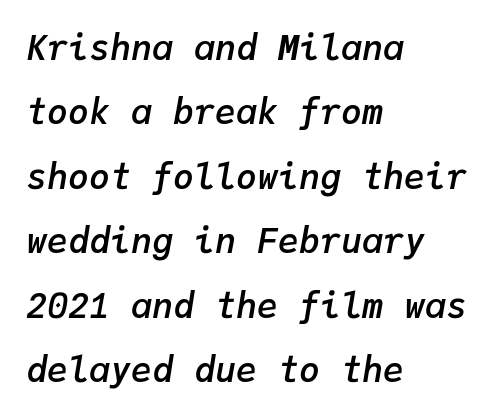
This is moderately heavy type, rendered in semibold. The face used here has a pronounced slope to its letters. Compared with a centered layout, this one pins lines to the left instead. Nobody drew a line under any word here. Here the designer chose a console-style face with uniform glyph widths.
